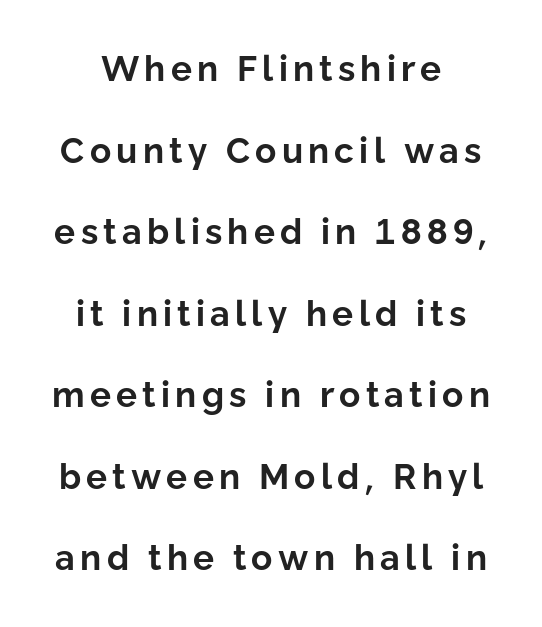
Stroke thickness is high; the sample reads as a true bold. Ordinary non-slanted type is in use. Here the designer chose a conventional face with non-uniform glyph widths. Letterform terminals end flat and unadorned throughout the passage. The space beneath each line is pristine and unruled. This block would shrink considerably if given ordinary leading; it's expanded now.
